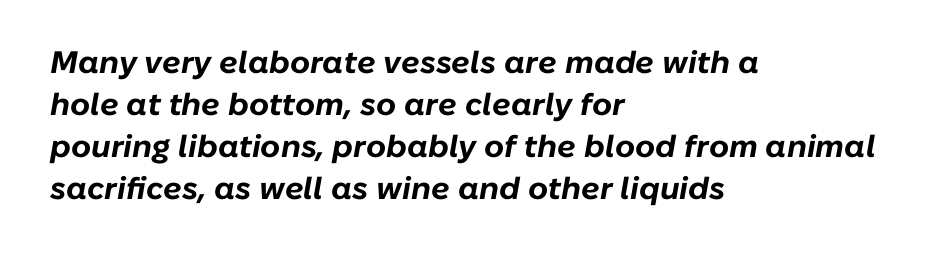
{"italic": "yes", "lean": "right", "slant_degrees": 10, "bold": "yes", "weight": "bold", "width": "normal", "stroke_contrast": "low", "x_height": "medium", "monospaced": "no", "underline": "no", "align": "left", "line_spacing": "normal", "line_spacing_ratio": 1.36, "letter_spacing": "normal", "letter_spacing_em": 0.0, "glyph_px": 31}
